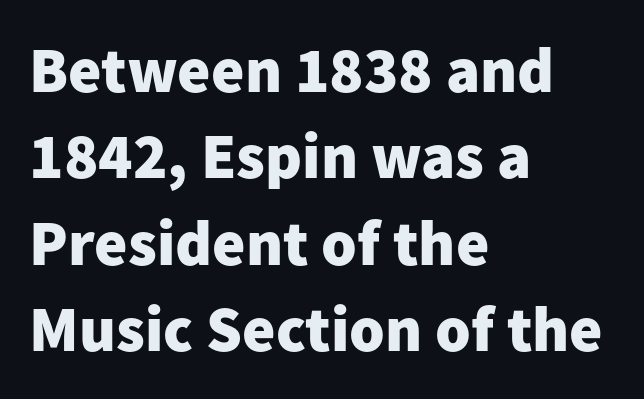
{"serif": "no", "italic": "no", "bold": "yes", "weight": "heavy", "width": "normal", "stroke_contrast": "low", "x_height": "medium", "monospaced": "no", "underline": "no", "align": "left", "line_spacing": "normal", "line_spacing_ratio": 1.35, "letter_spacing": "normal", "letter_spacing_em": 0.0, "glyph_px": 64}
